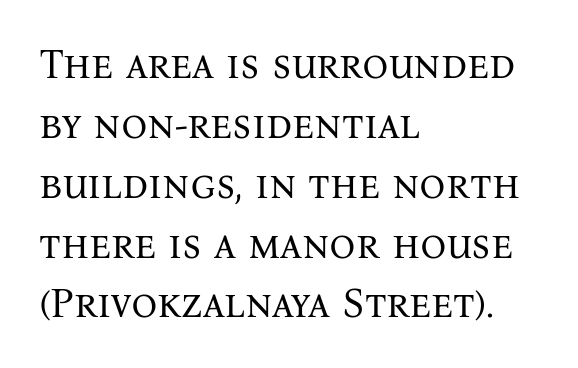
Quick note: not italic, upright. Horizontally, the lines are justified to the leading edge only. Note the varied advance widths — an 'i' is clearly narrower than an 'm'. The weight would be labelled regular, book, light, or lighter still.
